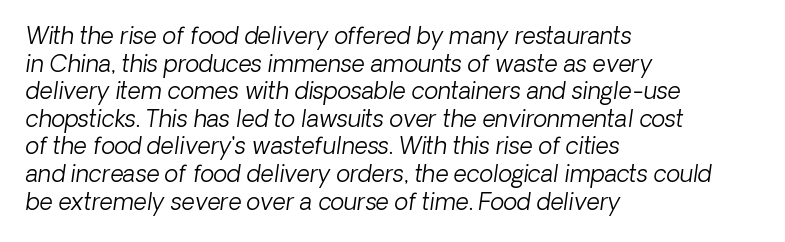
Q: Is the text bold? A: No.
Q: Is the text italic (slanted)? A: Yes, it leans right by about 8 degrees.
Q: Is the text underlined? A: No.
Q: How is the paragraph aligned? A: Left-aligned.
Q: Is the spacing between letters normal or unusually wide? A: Normal.
